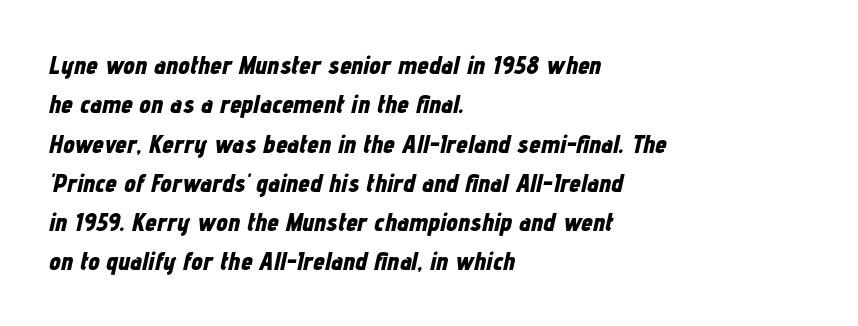
{"italic": "yes", "lean": "right", "slant_degrees": 12, "bold": "yes", "underline": "no", "align": "left", "line_spacing": "normal", "line_spacing_ratio": 1.51, "letter_spacing": "normal", "letter_spacing_em": 0.0, "glyph_px": 26}
